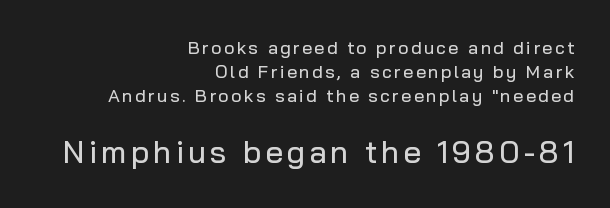
The image shows 31 px sans-serif type, upright; set right-aligned, normal line spacing (1.32x), not underlined; the second (bottom) block is 1.72x larger; low stroke contrast and a medium x-height.
